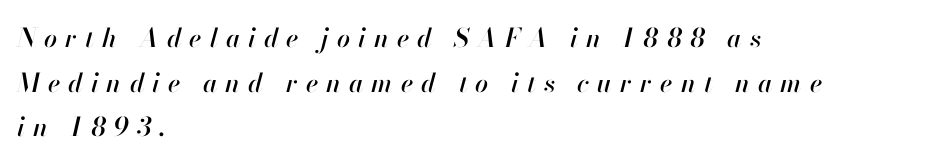
{"italic": "yes", "lean": "right", "slant_degrees": 13, "underline": "no", "align": "left", "line_spacing_ratio": 1.72, "letter_spacing": "wide", "letter_spacing_em": 0.31, "glyph_px": 26}
